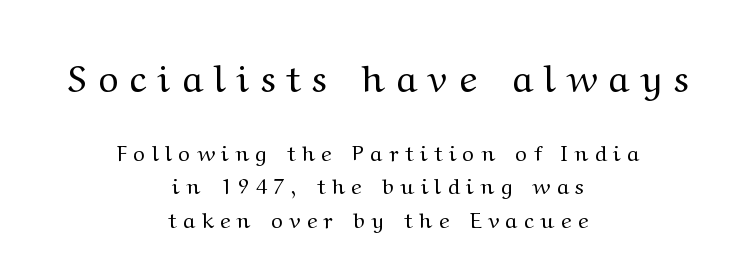
The image shows 38 px regular-weight, wide serif type, upright; set centered, normal line spacing (1.53x), unusually wide letter spacing (+0.3 em), not underlined; the first (top) block is 1.73x larger; medium stroke contrast and a medium x-height.
